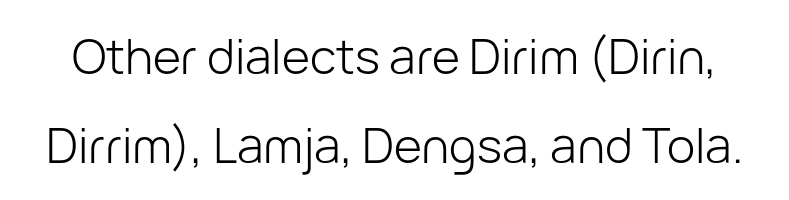
The image shows 48 px light sans-serif type, upright; set line spacing 1.85x, normal letter spacing, not underlined; low stroke contrast and a medium x-height.
